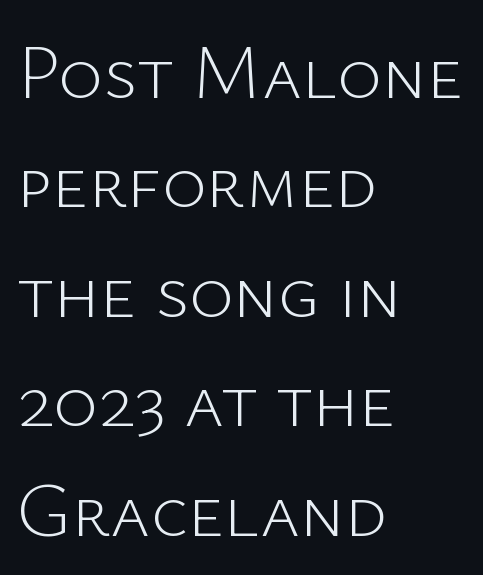
{"serif": "no", "italic": "no", "bold": "no", "weight": "light", "width": "normal", "stroke_contrast": "low", "x_height": "medium", "monospaced": "no", "underline": "no", "align": "left", "line_spacing": "normal", "line_spacing_ratio": 1.44, "letter_spacing": "normal", "letter_spacing_em": 0.0, "glyph_px": 76}
